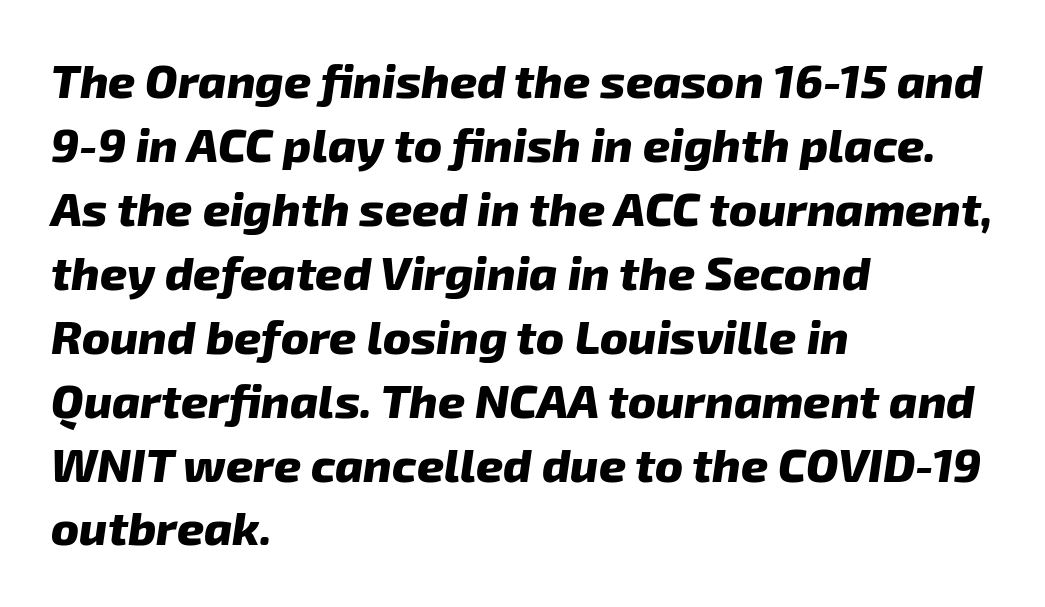
Q: Is the text bold? A: Yes.
Q: Is the text italic (slanted)? A: Yes, it leans right by about 8 degrees.
Q: Is the text underlined? A: No.
Q: How is the paragraph aligned? A: Left-aligned.
Q: Is the spacing between letters normal or unusually wide? A: Normal.
Q: Is the spacing between lines tight, normal or loose? A: Normal.
Q: Width (condensed, normal, or wide)? A: Normal.
Q: Stroke contrast? A: Low.
Q: x-height? A: Medium.
Q: Monospaced? A: No.
